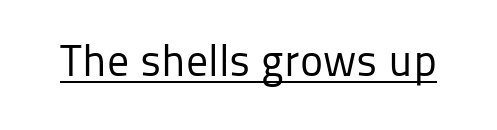
This rendering leaves character spacing at its baseline value. Posture: straight, roman, zero tilt. Somebody hit Ctrl+U on this one — the words are underlined. This sample has the flowing, uneven cadence of proportional lettering. The cut favours lightness, reaching ordinary text weight at its darkest. Examine the stroke ends and you'll find no serifs.
